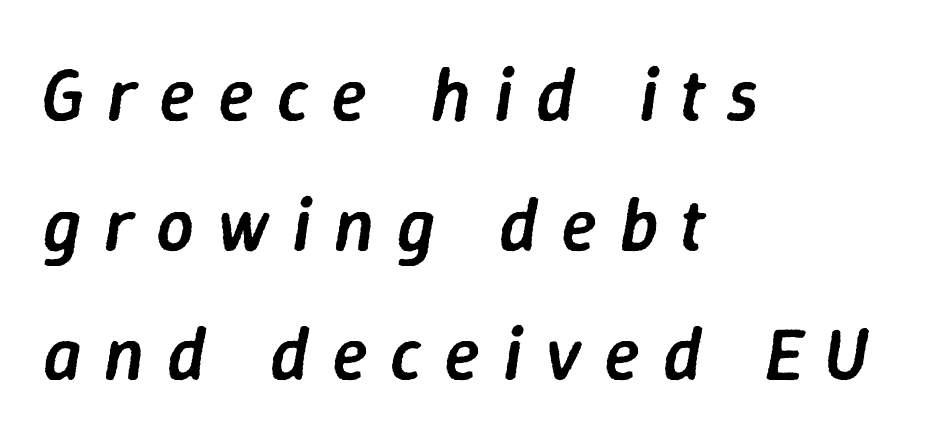
Q: Is the text bold? A: Semi-bold.
Q: Is the text italic (slanted)? A: Yes, it leans right by about 9 degrees.
Q: Is the text underlined? A: No.
Q: How is the paragraph aligned? A: Left-aligned.
Q: Is the spacing between letters normal or unusually wide? A: Unusually wide.
Q: Width (condensed, normal, or wide)? A: Normal.
Q: Stroke contrast? A: Low.
Q: x-height? A: Medium.
Q: Monospaced? A: No.
